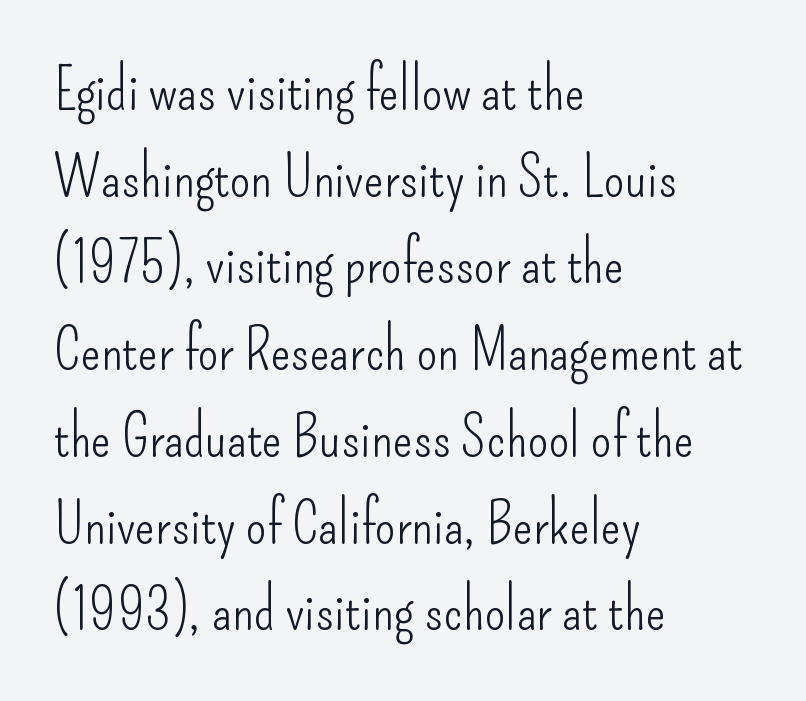
{"serif": "no", "italic": "no", "bold": "no", "weight": "light", "width": "condensed", "stroke_contrast": "low", "x_height": "small", "monospaced": "no", "underline": "no", "align": "left", "line_spacing": "normal", "line_spacing_ratio": 1.47, "letter_spacing": "normal", "letter_spacing_em": 0.0, "glyph_px": 59}
